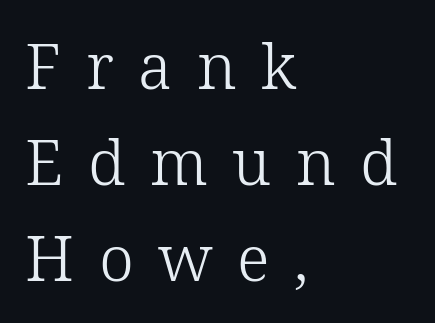
{"serif": "yes", "italic": "no", "bold": "no", "weight": "light", "width": "normal", "stroke_contrast": "low", "x_height": "medium", "monospaced": "no", "underline": "no", "align": "left", "line_spacing": "normal", "line_spacing_ratio": 1.52, "letter_spacing": "wide", "letter_spacing_em": 0.39, "glyph_px": 63}
